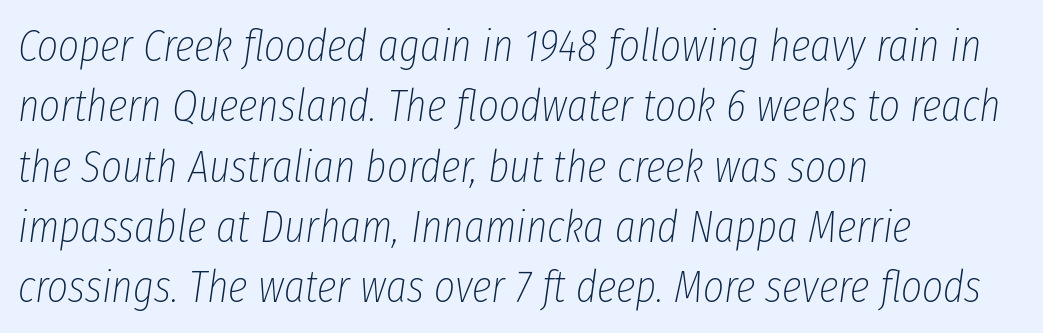
{"italic": "yes", "lean": "right", "slant_degrees": 8, "bold": "no", "weight": "thin", "width": "condensed", "stroke_contrast": "low", "x_height": "medium", "monospaced": "no", "underline": "no", "align": "left", "line_spacing": "normal", "line_spacing_ratio": 1.34, "letter_spacing": "normal", "letter_spacing_em": 0.0, "glyph_px": 45}
